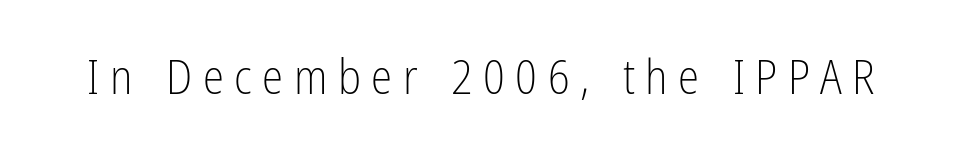
A typesetter would mark this as roman, not italic. Check under the words: just untouched page. Nothing sits at the stroke ends, so this counts as sans-serif. The weight would be labelled regular, book, light, or lighter still.
